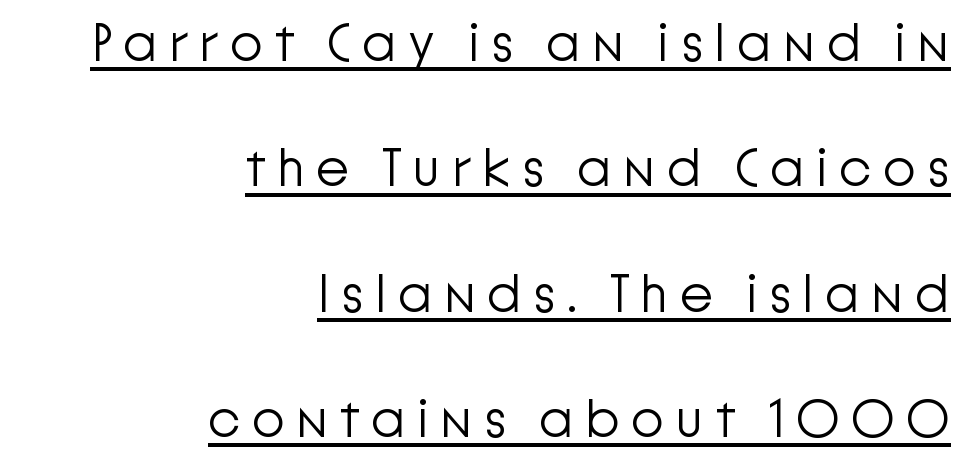
Q: Is the text bold? A: No.
Q: Is the text italic (slanted)? A: No, it is upright.
Q: Is the typeface a serif or a sans-serif typeface? A: Sans-serif.
Q: Is the text underlined? A: Yes.
Q: How is the paragraph aligned? A: Right-aligned.
Q: Is the spacing between letters normal or unusually wide? A: Unusually wide.
Q: Is the spacing between lines tight, normal or loose? A: Loose.
Q: Width (condensed, normal, or wide)? A: Normal.
Q: Stroke contrast? A: Low.
Q: x-height? A: Medium.
Q: Monospaced? A: No.
